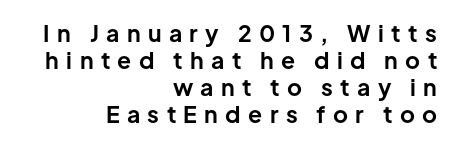
The face used here is rendered with a markedly widened letterfit. Notice how thick the strokes are: this is what a full bold looks like. Clear beneath every line of the passage. The lettering holds an erect, upright posture throughout. All the whitespace from short lines collects on the left.
